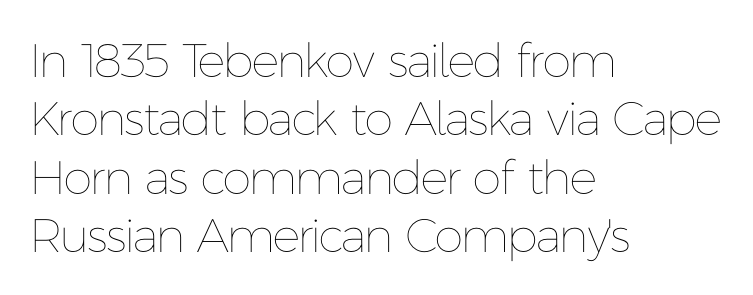
{"italic": "no", "bold": "no", "weight": "thin", "width": "normal", "stroke_contrast": "low", "x_height": "medium", "monospaced": "no", "underline": "no", "align": "left", "line_spacing_ratio": 1.24, "letter_spacing": "normal", "letter_spacing_em": 0.0, "glyph_px": 47}
